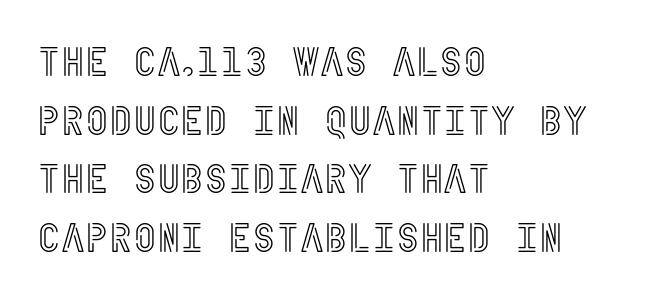
Q: Is the text italic (slanted)? A: No, it is upright.
Q: Is the text underlined? A: No.
Q: How is the paragraph aligned? A: Left-aligned.
Q: Is the spacing between letters normal or unusually wide? A: Normal.
Q: Is the spacing between lines tight, normal or loose? A: Normal.
Q: Width (condensed, normal, or wide)? A: Condensed.
Q: x-height? A: Large.
